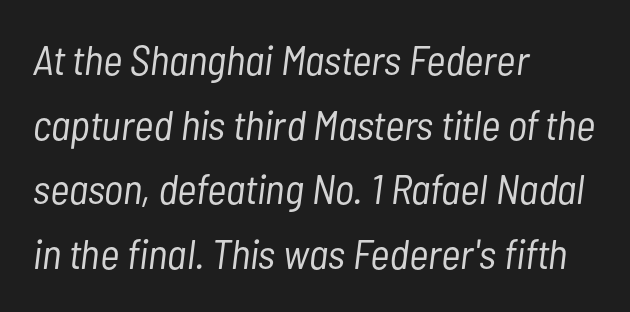
The image shows 42 px light, condensed type, italic (leaning right); set left-aligned, normal line spacing (1.54x), normal letter spacing, not underlined; low stroke contrast and a medium x-height.
